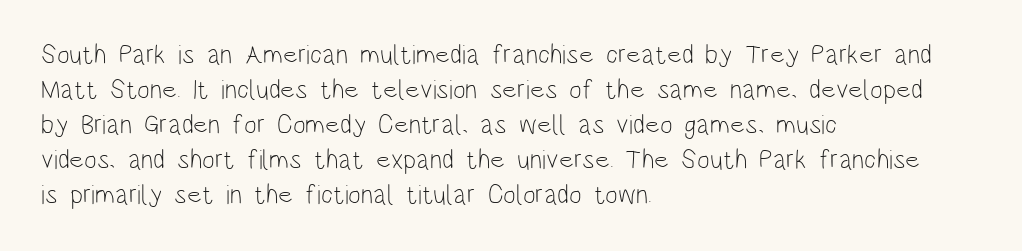
Q: Is the text bold? A: No.
Q: Is the text italic (slanted)? A: No, it is upright.
Q: Is the text underlined? A: No.
Q: How is the paragraph aligned? A: Left-aligned.
Q: Is the spacing between letters normal or unusually wide? A: Normal.
Q: Is the spacing between lines tight, normal or loose? A: Normal.
